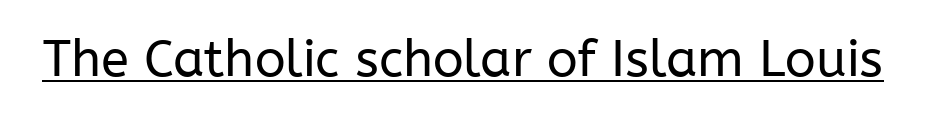
The image shows 51 px regular-weight sans-serif type, upright; set normal letter spacing, underlined; low stroke contrast and a medium x-height.
